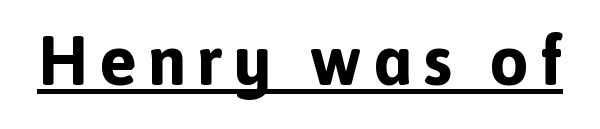
Q: Is the text bold? A: Yes.
Q: Is the text italic (slanted)? A: No, it is upright.
Q: Is the typeface a serif or a sans-serif typeface? A: Sans-serif.
Q: Is the text underlined? A: Yes.
Q: Width (condensed, normal, or wide)? A: Normal.
Q: x-height? A: Medium.
Q: Monospaced? A: No.
